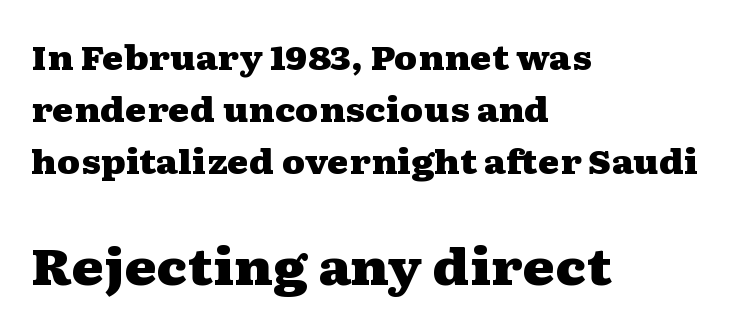
The image shows 49 px heavy, wide serif type, upright; set left-aligned, normal line spacing (1.58x), normal letter spacing, not underlined; the second (bottom) block is 1.48x larger; medium stroke contrast and a medium x-height.
